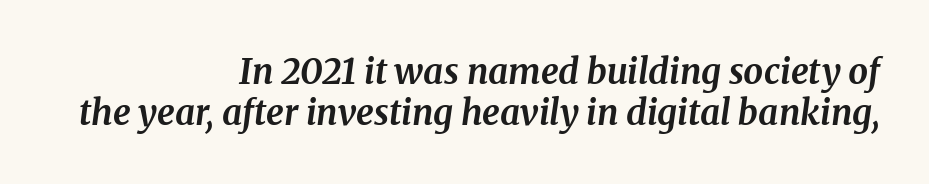
The image shows 35 px bold serif type, italic (leaning right); set right-aligned, line spacing 1.17x, normal letter spacing, not underlined; medium stroke contrast and a medium x-height.
